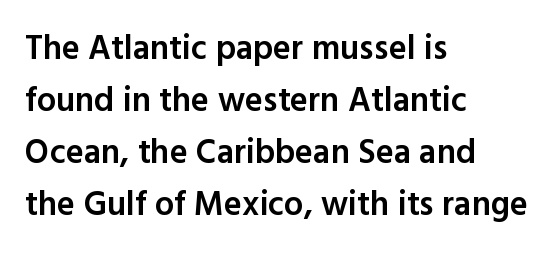
The image shows 34 px semibold sans-serif type, upright; set left-aligned, normal line spacing (1.53x), normal letter spacing, not underlined; a medium x-height.
